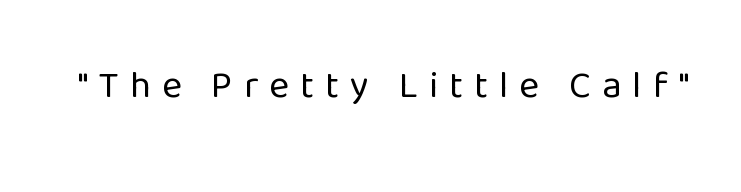
The image shows 38 px regular-weight sans-serif type, upright; set unusually wide letter spacing (+0.29 em), not underlined; low stroke contrast and a medium x-height.
